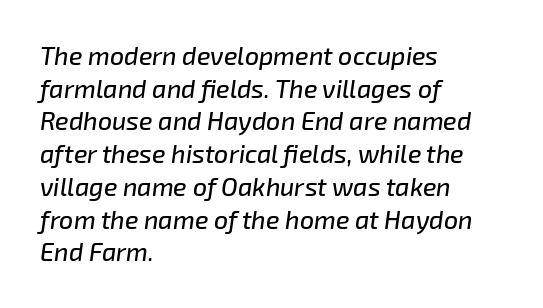
{"italic": "yes", "lean": "right", "slant_degrees": 8, "underline": "no", "align": "left", "line_spacing": "normal", "line_spacing_ratio": 1.31, "letter_spacing": "normal", "letter_spacing_em": 0.0, "glyph_px": 25}
